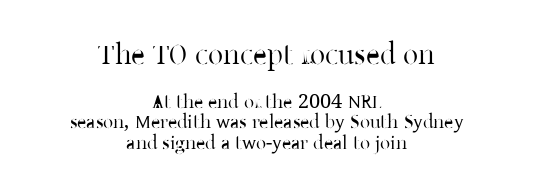
Proportional: the letters do not fall into vertical columns. These lines are centered, leaving both edges ragged. The string is rendered with underlining switched off. These two chunks differ in scale, with the top chunk taking the larger measure. Stem width sits at or under what a default text font uses. If you drew a line through each stem, it would be perfectly vertical.
